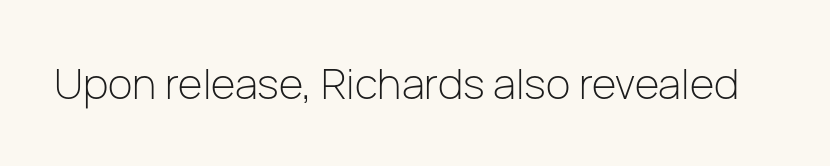
{"serif": "no", "italic": "no", "bold": "no", "weight": "light", "width": "normal", "stroke_contrast": "low", "x_height": "medium", "monospaced": "no", "underline": "no", "letter_spacing": "normal", "letter_spacing_em": 0.0, "glyph_px": 42}
